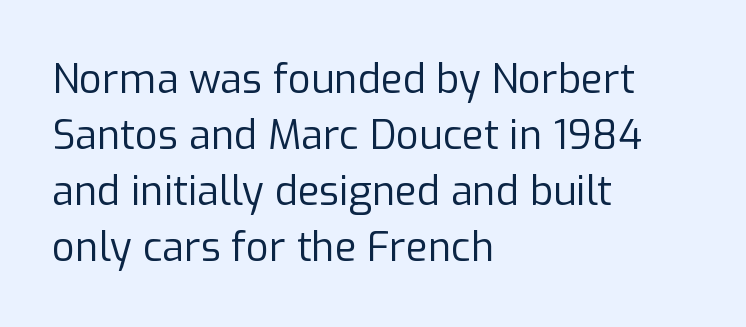
Q: Is the text bold? A: No.
Q: Is the text italic (slanted)? A: No, it is upright.
Q: Is the typeface a serif or a sans-serif typeface? A: Sans-serif.
Q: Is the text underlined? A: No.
Q: How is the paragraph aligned? A: Left-aligned.
Q: Is the spacing between letters normal or unusually wide? A: Normal.
Q: Is the spacing between lines tight, normal or loose? A: Normal.
Q: Width (condensed, normal, or wide)? A: Normal.
Q: Stroke contrast? A: Low.
Q: x-height? A: Medium.
Q: Monospaced? A: No.
